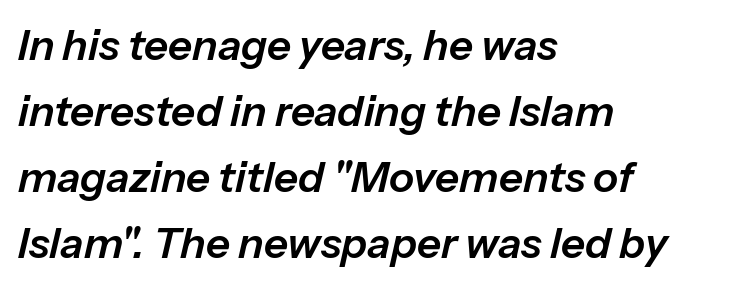
{"italic": "yes", "lean": "right", "slant_degrees": 13, "width": "normal", "stroke_contrast": "low", "x_height": "medium", "monospaced": "no", "underline": "no", "align": "left", "line_spacing": "normal", "line_spacing_ratio": 1.57, "letter_spacing": "normal", "letter_spacing_em": 0.0, "glyph_px": 42}
